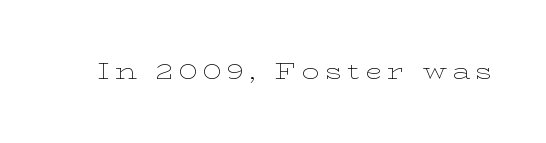
Vertical strokes here are truly vertical. The words here are not underlined. Glyph-to-glyph distance is far greater than everyday printed text. Letters have the restrained weight of plain body copy at most.
